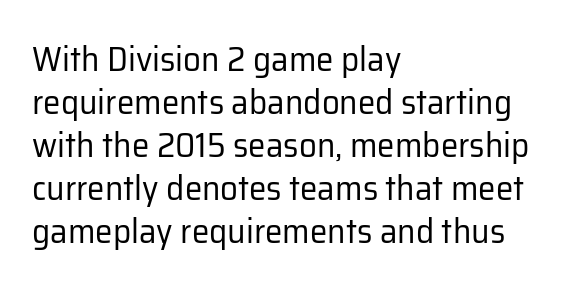
Q: Is the text bold? A: No.
Q: Is the text italic (slanted)? A: No, it is upright.
Q: Is the typeface a serif or a sans-serif typeface? A: Sans-serif.
Q: Is the text underlined? A: No.
Q: How is the paragraph aligned? A: Left-aligned.
Q: Is the spacing between letters normal or unusually wide? A: Normal.
Q: Width (condensed, normal, or wide)? A: Normal.
Q: Stroke contrast? A: Low.
Q: x-height? A: Medium.
Q: Monospaced? A: No.
